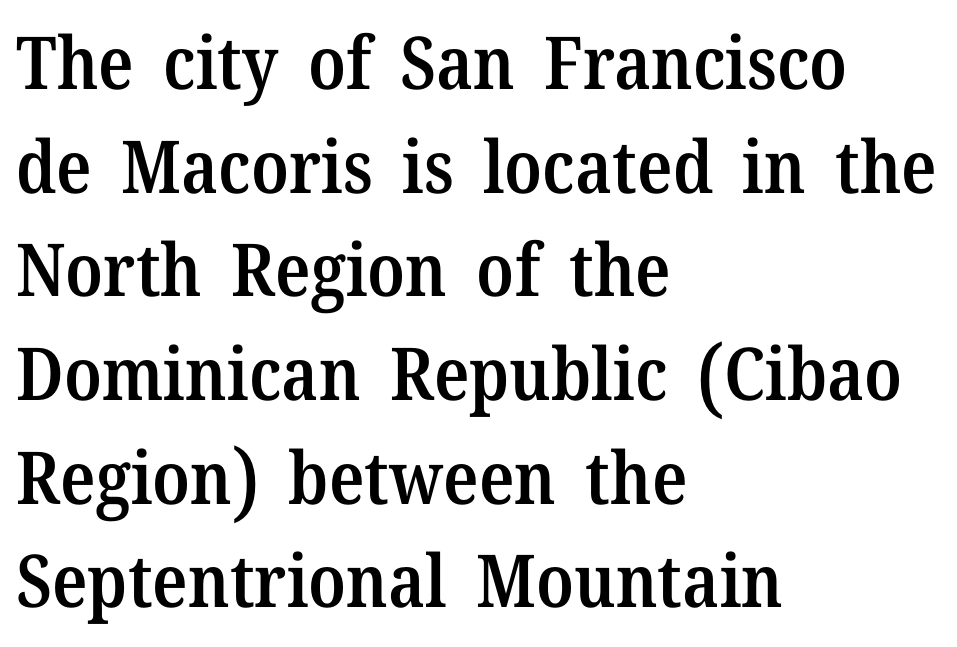
Type without underlining. Summary of weight: moderately heavy, a semibold. In terms of leading, this rendering sits right in the middle. Tall strokes in this sample are plumb rather than angled. The font family rendered here belongs to the serif group. Each letter keeps its own natural width here, so spacing adapts to shape.
